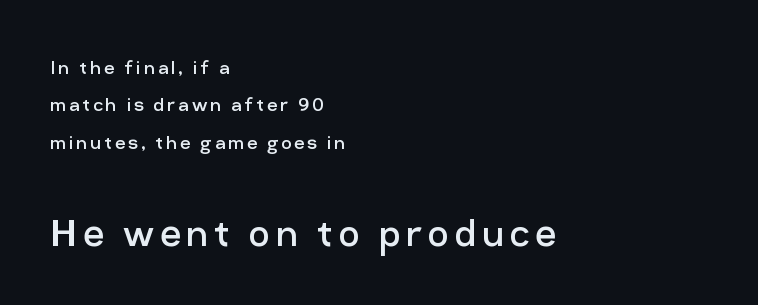
Q: Is the text bold? A: No.
Q: Is the text italic (slanted)? A: No, it is upright.
Q: Is the typeface a serif or a sans-serif typeface? A: Sans-serif.
Q: Is the text underlined? A: No.
Q: How is the paragraph aligned? A: Left-aligned.
Q: Is the spacing between lines tight, normal or loose? A: Normal.
Q: Which block of text is set in a larger size, the first (top) or the second (bottom)? A: The second (bottom) one.
Q: Width (condensed, normal, or wide)? A: Normal.
Q: Stroke contrast? A: Low.
Q: x-height? A: Medium.
Q: Monospaced? A: No.
